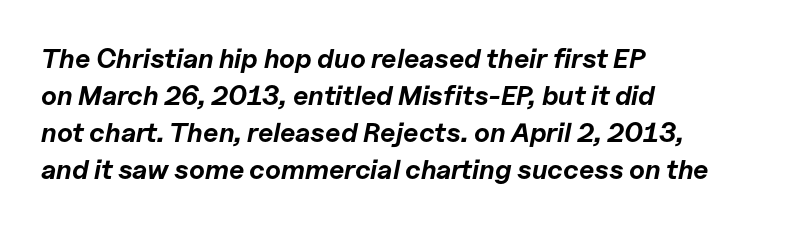
The image shows 27 px bold type, italic (leaning right); set left-aligned, normal line spacing (1.37x), normal letter spacing, not underlined.
